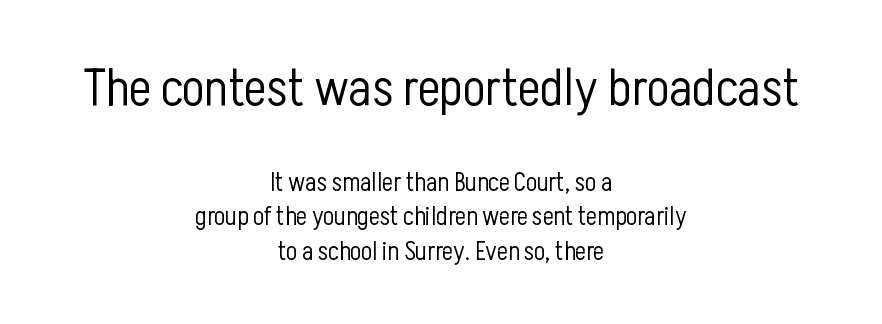
You could not count columns in this text — the font is proportionally spaced. Centered paragraph, ragged on both sides. Stems here are at most as thick as an everyday book face. Here the glyphs are tracked normally, forming tight word shapes. Caption: upper text group enlarged, lower text group reduced. Check under the words: just untouched page.
